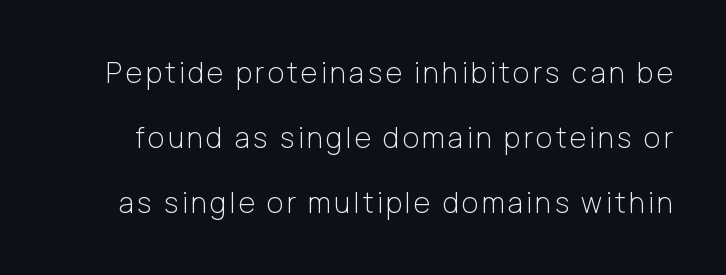
Examine the stroke ends and you'll find no serifs. The axis of the letterforms is exactly vertical. Vertical stems look standard width or narrower in stroke. Looks like regular typesetting: each glyph gets only the width it needs.
